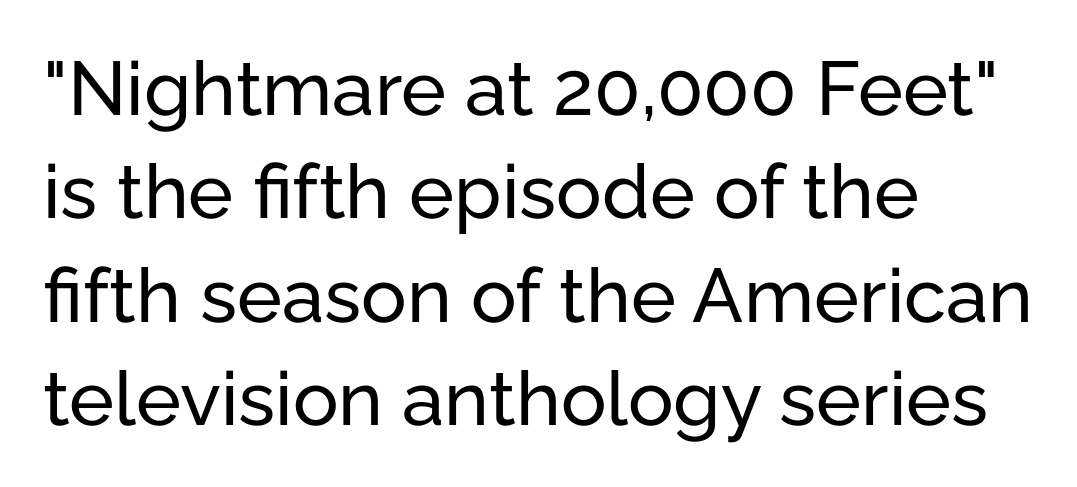
{"serif": "no", "italic": "no", "width": "normal", "stroke_contrast": "low", "x_height": "medium", "monospaced": "no", "underline": "no", "align": "left", "line_spacing": "normal", "line_spacing_ratio": 1.36, "letter_spacing": "normal", "letter_spacing_em": 0.0, "glyph_px": 76}
